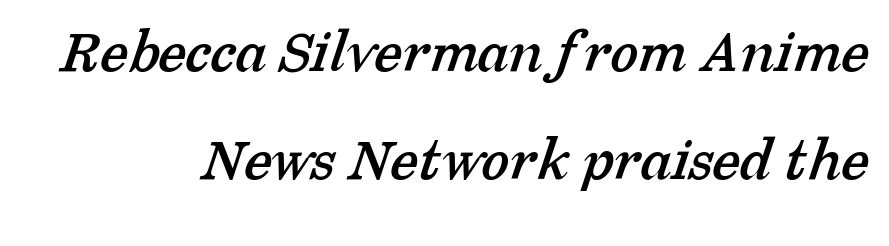
Q: Is the typeface a serif or a sans-serif typeface? A: Serif.
Q: Is the text underlined? A: No.
Q: How is the paragraph aligned? A: Right-aligned.
Q: Is the spacing between letters normal or unusually wide? A: Normal.
Q: Is the spacing between lines tight, normal or loose? A: Normal.
Q: Width (condensed, normal, or wide)? A: Normal.
Q: Stroke contrast? A: Low.
Q: x-height? A: Medium.
Q: Monospaced? A: No.
